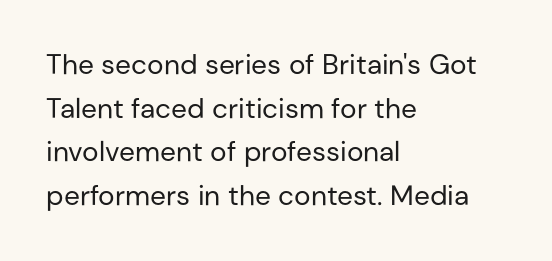
Q: Is the text bold? A: No.
Q: Is the text italic (slanted)? A: No, it is upright.
Q: Is the typeface a serif or a sans-serif typeface? A: Sans-serif.
Q: Is the text underlined? A: No.
Q: How is the paragraph aligned? A: Left-aligned.
Q: Is the spacing between letters normal or unusually wide? A: Normal.
Q: Is the spacing between lines tight, normal or loose? A: Normal.
Q: Width (condensed, normal, or wide)? A: Normal.
Q: Stroke contrast? A: Low.
Q: x-height? A: Medium.
Q: Monospaced? A: No.
